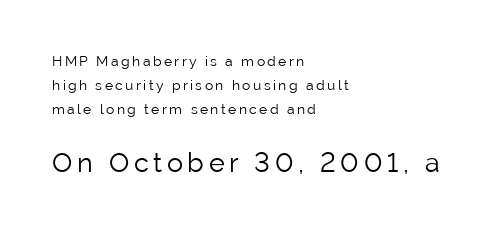
Short and long lines alike share a common starting point at left. Weight class: somewhere from thin through regular. Underline: absent. Posture: vertical. Between these two stacked blocks, the lower one wins on size.
